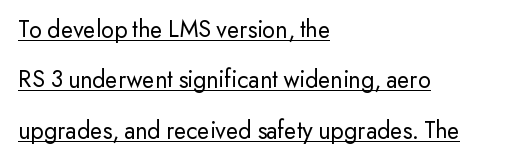
Q: Is the text bold? A: No.
Q: Is the text italic (slanted)? A: No, it is upright.
Q: Is the text underlined? A: Yes.
Q: How is the paragraph aligned? A: Left-aligned.
Q: Is the spacing between letters normal or unusually wide? A: Normal.
Q: Is the spacing between lines tight, normal or loose? A: Loose.
